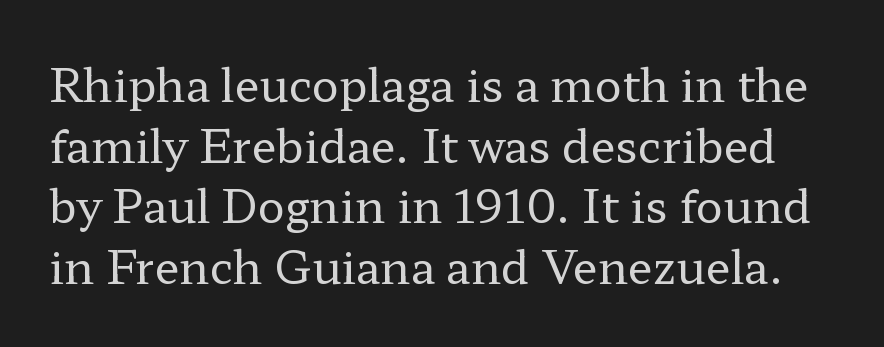
The tracking reads as untouched default to a designer's eye. Any mark beneath the type? The region is blank. Posture: straight, roman, zero tilt. Unlike a clean sans, this face finishes its strokes with serifs. If you measured baseline to baseline, you'd find a middling distance.
